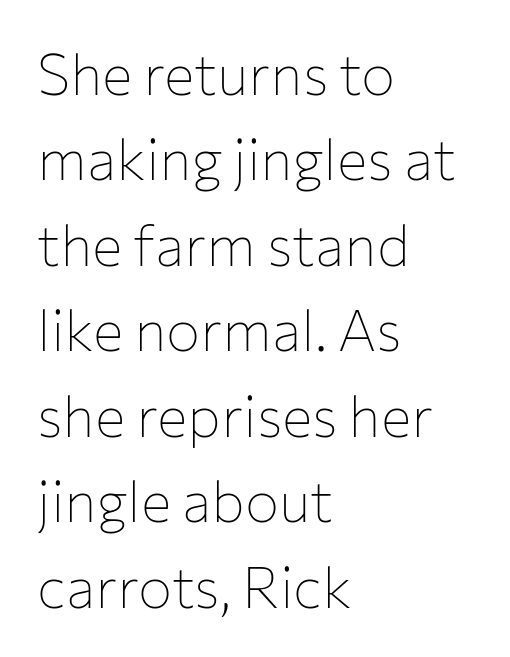
The image shows 57 px thin sans-serif type, upright; set left-aligned, normal line spacing (1.5x), normal letter spacing, not underlined; low stroke contrast and a medium x-height.
